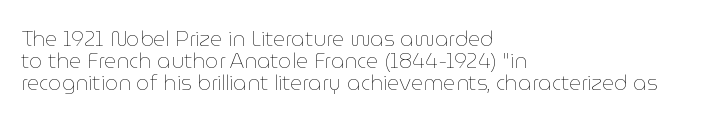
Q: Is the text bold? A: No.
Q: Is the text italic (slanted)? A: No, it is upright.
Q: Is the text underlined? A: No.
Q: How is the paragraph aligned? A: Left-aligned.
Q: Is the spacing between letters normal or unusually wide? A: Normal.
Q: Is the spacing between lines tight, normal or loose? A: Tight.
